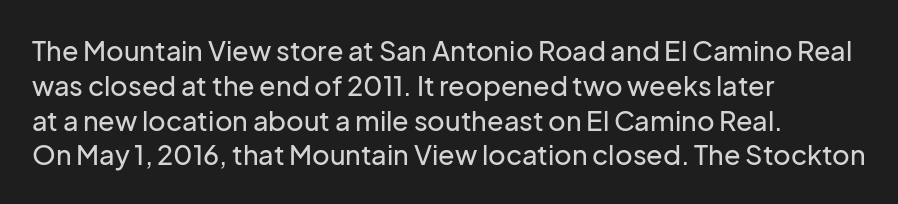
Q: Is the text italic (slanted)? A: No, it is upright.
Q: Is the text underlined? A: No.
Q: How is the paragraph aligned? A: Left-aligned.
Q: Is the spacing between letters normal or unusually wide? A: Normal.
Q: Is the spacing between lines tight, normal or loose? A: Normal.
